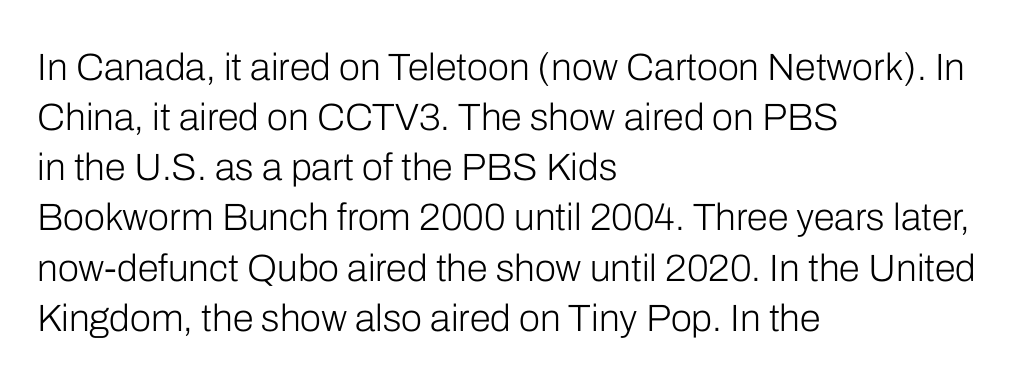
The image shows 38 px light sans-serif type, upright; set left-aligned, normal line spacing (1.32x), normal letter spacing, not underlined; low stroke contrast and a medium x-height.
